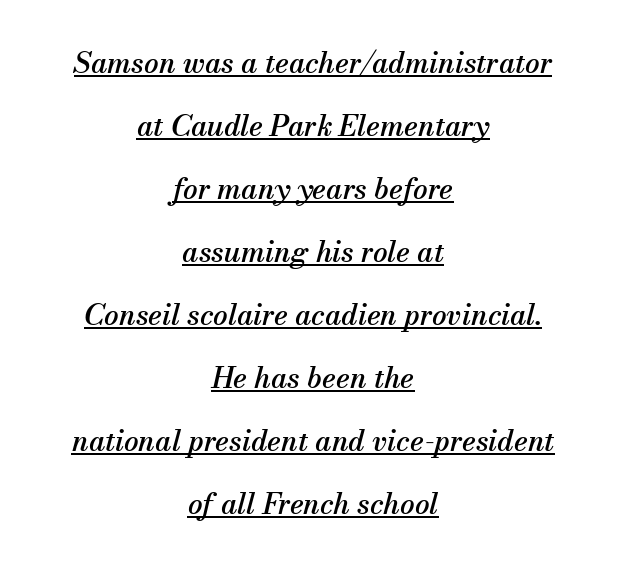
{"serif": "yes", "italic": "yes", "lean": "right", "slant_degrees": 13, "width": "normal", "stroke_contrast": "medium", "x_height": "small", "monospaced": "no", "underline": "yes", "align": "center", "line_spacing": "loose", "line_spacing_ratio": 2.17, "letter_spacing": "normal", "letter_spacing_em": 0.0, "glyph_px": 29}
